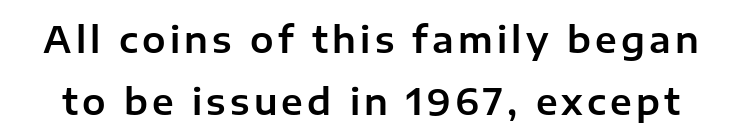
Q: Is the text italic (slanted)? A: No, it is upright.
Q: Is the typeface a serif or a sans-serif typeface? A: Sans-serif.
Q: Is the text underlined? A: No.
Q: Width (condensed, normal, or wide)? A: Normal.
Q: Stroke contrast? A: Low.
Q: x-height? A: Medium.
Q: Monospaced? A: No.
